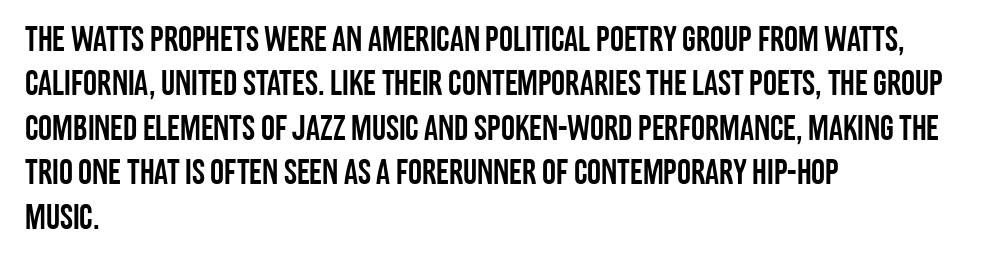
Line starts are locked; line ends wander. Summary of vertical rhythm: regular, with standard interline spacing. Is the letter spacing exaggerated? No — it looks like the ordinary default. Do the letters lean? They stand straight. Look at the bottom of the vertical strokes: they stop flat, with no serifs. Check the space under the baseline: it is left empty.
